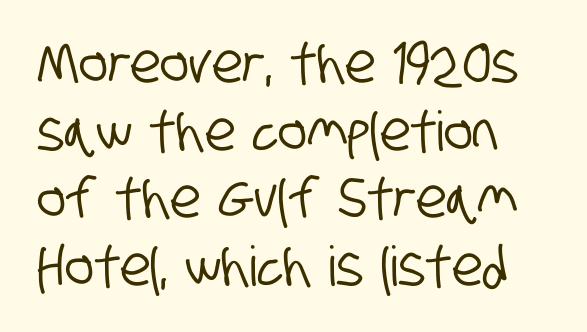
This rendering employs a face without finishing strokes, i.e., a sans-serif. Spacing between characters is what you'd get straight out of the box. Do the characters align in a grid? No, the font is proportional. The strip under each line holds only bare page. All the whitespace from short lines collects on the right.
